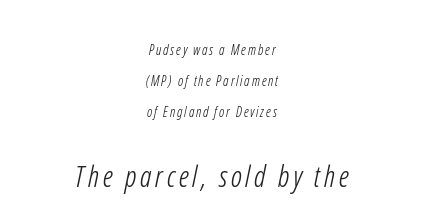
{"serif": "no", "bold": "no", "weight": "light", "width": "condensed", "stroke_contrast": "low", "x_height": "medium", "monospaced": "no", "underline": "no", "align": "center", "line_spacing": "loose", "line_spacing_ratio": 2.2, "larger_block": "second", "size_ratio": 2.07, "glyph_px": 29}
